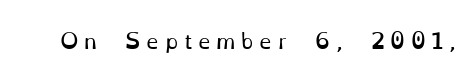
The image shows 20 px text type, upright; set unusually wide letter spacing (+0.28 em), not underlined.
